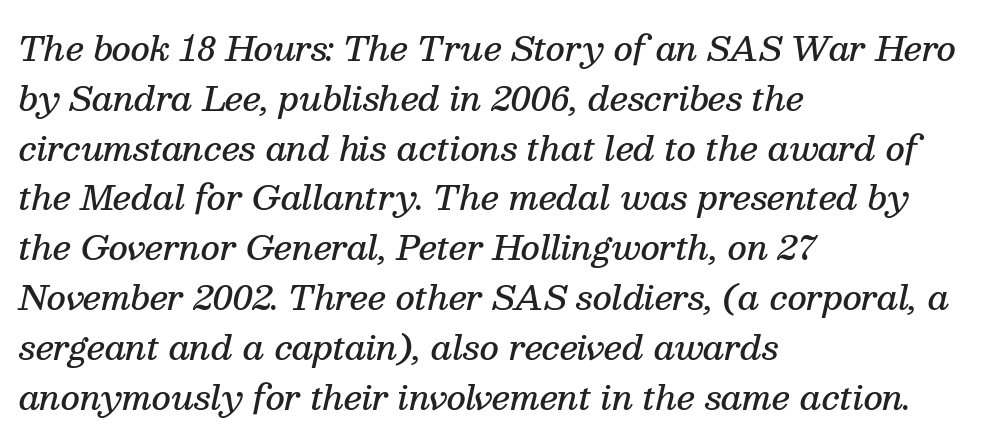
{"serif": "yes", "italic": "yes", "lean": "right", "slant_degrees": 13, "bold": "semi", "weight": "semibold", "width": "normal", "stroke_contrast": "medium", "x_height": "medium", "monospaced": "no", "underline": "no", "align": "left", "line_spacing": "normal", "line_spacing_ratio": 1.51, "letter_spacing": "normal", "letter_spacing_em": 0.0, "glyph_px": 33}
